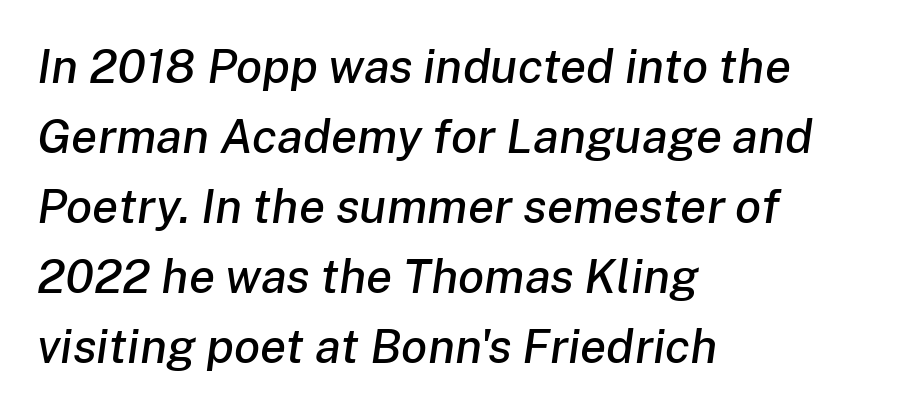
Q: Is the text italic (slanted)? A: Yes, it leans right by about 8 degrees.
Q: Is the text underlined? A: No.
Q: How is the paragraph aligned? A: Left-aligned.
Q: Is the spacing between letters normal or unusually wide? A: Normal.
Q: Is the spacing between lines tight, normal or loose? A: Normal.
Q: Width (condensed, normal, or wide)? A: Normal.
Q: Stroke contrast? A: Low.
Q: x-height? A: Medium.
Q: Monospaced? A: No.
